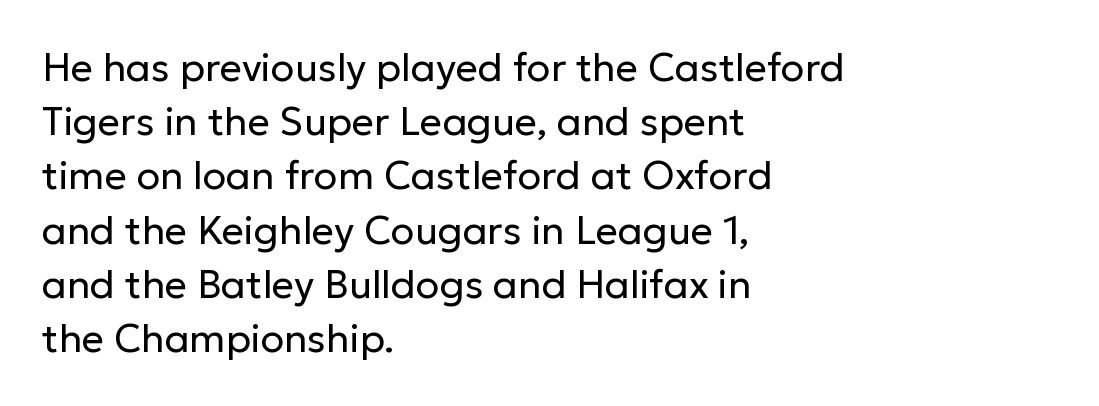
{"serif": "no", "italic": "no", "bold": "no", "weight": "regular", "width": "normal", "stroke_contrast": "low", "x_height": "medium", "monospaced": "no", "underline": "no", "align": "left", "line_spacing": "normal", "line_spacing_ratio": 1.39, "letter_spacing": "normal", "letter_spacing_em": 0.0, "glyph_px": 39}
